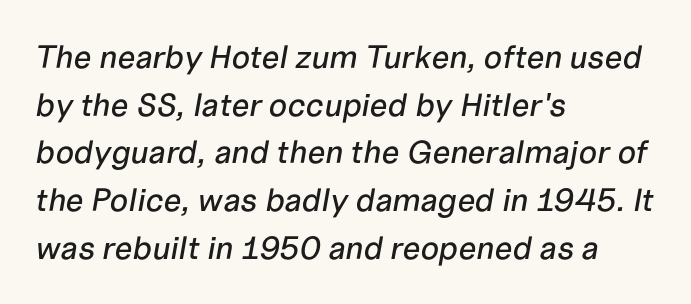
Q: Is the text italic (slanted)? A: Yes, it leans right by about 10 degrees.
Q: Is the text underlined? A: No.
Q: How is the paragraph aligned? A: Left-aligned.
Q: Is the spacing between letters normal or unusually wide? A: Normal.
Q: Is the spacing between lines tight, normal or loose? A: Normal.
Q: Width (condensed, normal, or wide)? A: Normal.
Q: Stroke contrast? A: Low.
Q: x-height? A: Medium.
Q: Monospaced? A: No.
